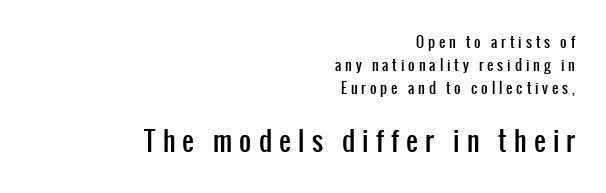
The image shows 26 px text type, upright; set right-aligned, normal line spacing (1.65x), unusually wide letter spacing (+0.28 em), not underlined; the second (bottom) block is 1.86x larger.
